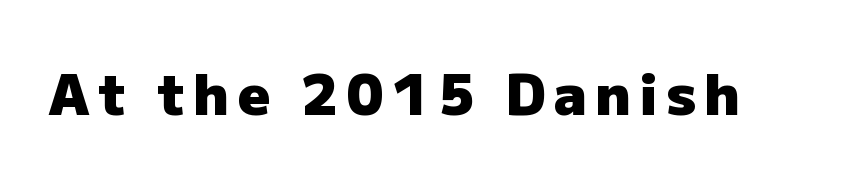
Q: Is the text bold? A: Yes.
Q: Is the text italic (slanted)? A: No, it is upright.
Q: Is the typeface a serif or a sans-serif typeface? A: Sans-serif.
Q: Is the text underlined? A: No.
Q: Width (condensed, normal, or wide)? A: Normal.
Q: Stroke contrast? A: Low.
Q: x-height? A: Medium.
Q: Monospaced? A: No.
